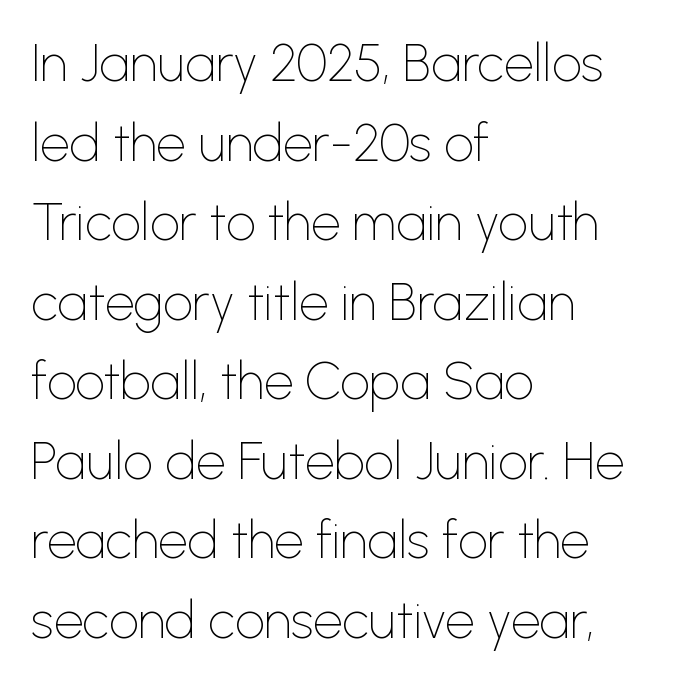
Q: Is the text bold? A: No.
Q: Is the text italic (slanted)? A: No, it is upright.
Q: Is the typeface a serif or a sans-serif typeface? A: Sans-serif.
Q: Is the text underlined? A: No.
Q: How is the paragraph aligned? A: Left-aligned.
Q: Is the spacing between letters normal or unusually wide? A: Normal.
Q: Is the spacing between lines tight, normal or loose? A: Normal.
Q: Width (condensed, normal, or wide)? A: Normal.
Q: Stroke contrast? A: Low.
Q: x-height? A: Medium.
Q: Monospaced? A: No.
